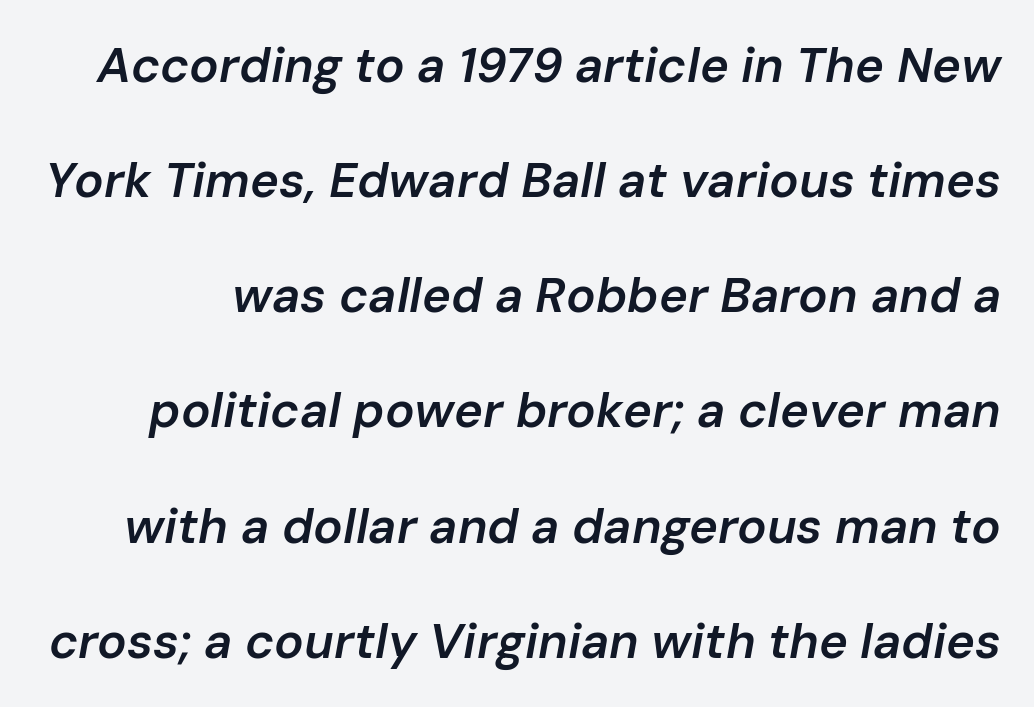
The image shows 49 px semibold type, italic (leaning right); set loose line spacing (2.35x), normal letter spacing, not underlined; low stroke contrast and a medium x-height.
